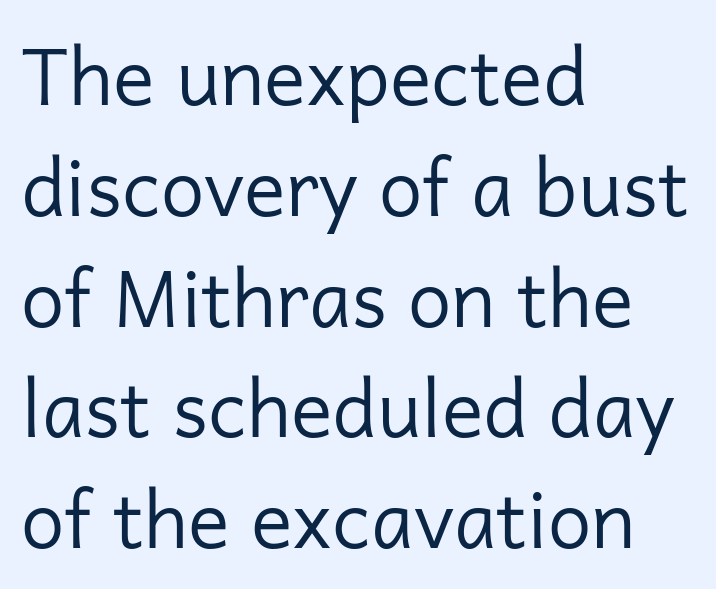
The image shows 78 px regular-weight sans-serif type, upright; set left-aligned, normal line spacing (1.42x), normal letter spacing, not underlined; low stroke contrast and a medium x-height.
